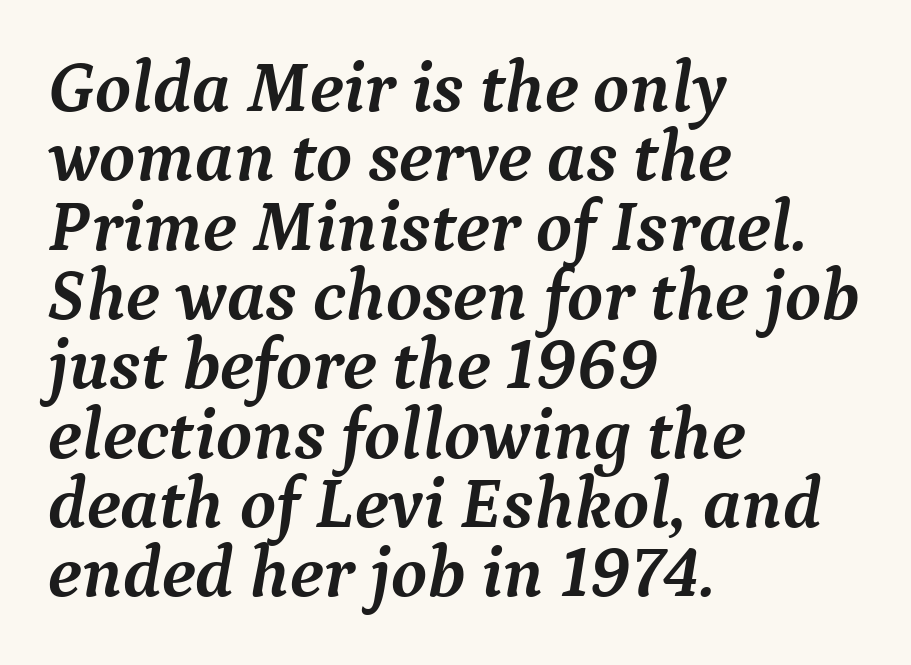
{"serif": "yes", "italic": "yes", "lean": "right", "slant_degrees": 9, "bold": "yes", "weight": "semibold", "width": "normal", "stroke_contrast": "medium", "x_height": "medium", "monospaced": "no", "underline": "no", "align": "left", "line_spacing": "tight", "line_spacing_ratio": 0.95, "letter_spacing": "normal", "letter_spacing_em": 0.0, "glyph_px": 73}
